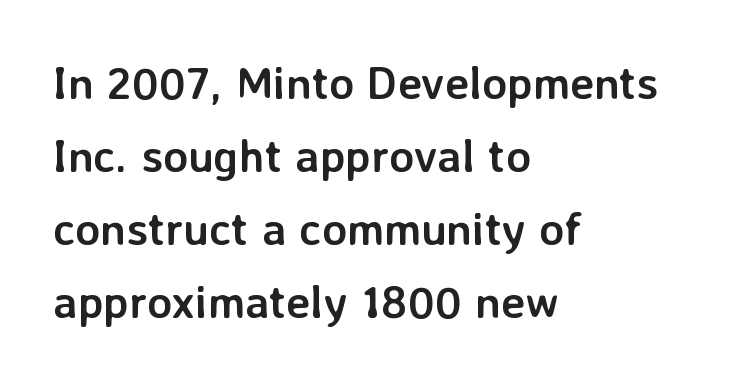
Q: Is the text bold? A: Yes.
Q: Is the text italic (slanted)? A: No, it is upright.
Q: Is the typeface a serif or a sans-serif typeface? A: Sans-serif.
Q: Is the text underlined? A: No.
Q: How is the paragraph aligned? A: Left-aligned.
Q: Is the spacing between letters normal or unusually wide? A: Normal.
Q: Is the spacing between lines tight, normal or loose? A: Normal.
Q: Width (condensed, normal, or wide)? A: Normal.
Q: Stroke contrast? A: Low.
Q: x-height? A: Medium.
Q: Monospaced? A: No.
